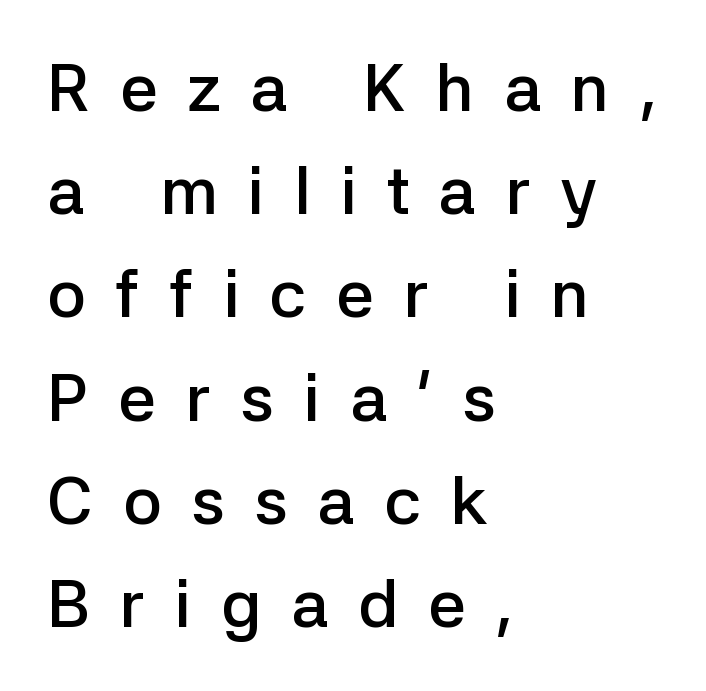
The rendering uses a moderate line-height, typical for paragraphs. The lettering holds an erect, upright posture throughout. The horizontal fit of the characters is loose and conspicuously gappy. The lines are quadded left. Note the varied advance widths — an 'i' is clearly narrower than an 'm'. Students, this is semibold: more ink than regular, less than bold.
